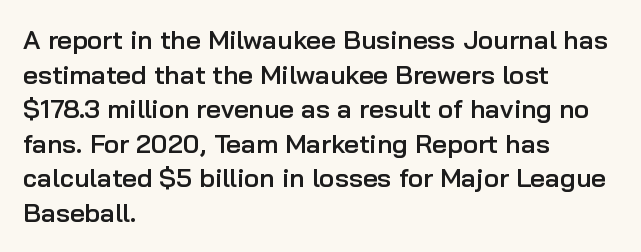
Q: Is the text bold? A: Semi-bold.
Q: Is the text italic (slanted)? A: No, it is upright.
Q: Is the text underlined? A: No.
Q: How is the paragraph aligned? A: Left-aligned.
Q: Is the spacing between letters normal or unusually wide? A: Normal.
Q: Is the spacing between lines tight, normal or loose? A: Normal.
